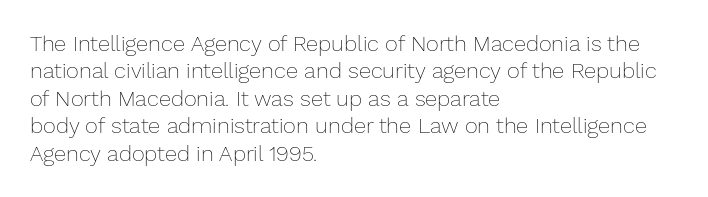
Q: Is the text bold? A: No.
Q: Is the text italic (slanted)? A: No, it is upright.
Q: Is the text underlined? A: No.
Q: How is the paragraph aligned? A: Left-aligned.
Q: Is the spacing between letters normal or unusually wide? A: Normal.
Q: Is the spacing between lines tight, normal or loose? A: Normal.
